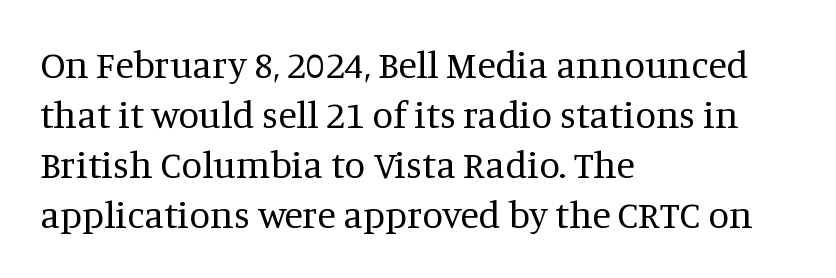
The image shows 38 px regular-weight serif type, upright; set left-aligned, normal line spacing (1.32x), normal letter spacing, not underlined; medium stroke contrast and a large x-height.
